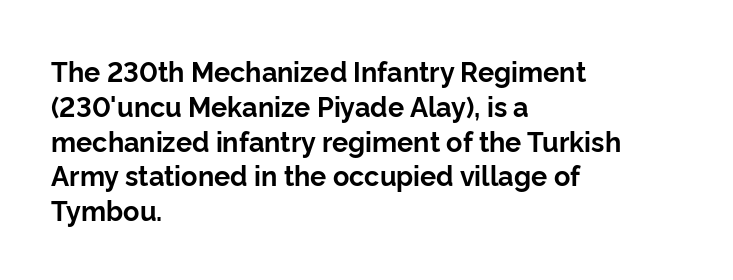
Q: Is the text bold? A: Yes.
Q: Is the text italic (slanted)? A: No, it is upright.
Q: Is the text underlined? A: No.
Q: How is the paragraph aligned? A: Left-aligned.
Q: Is the spacing between letters normal or unusually wide? A: Normal.
Q: Is the spacing between lines tight, normal or loose? A: Normal.
